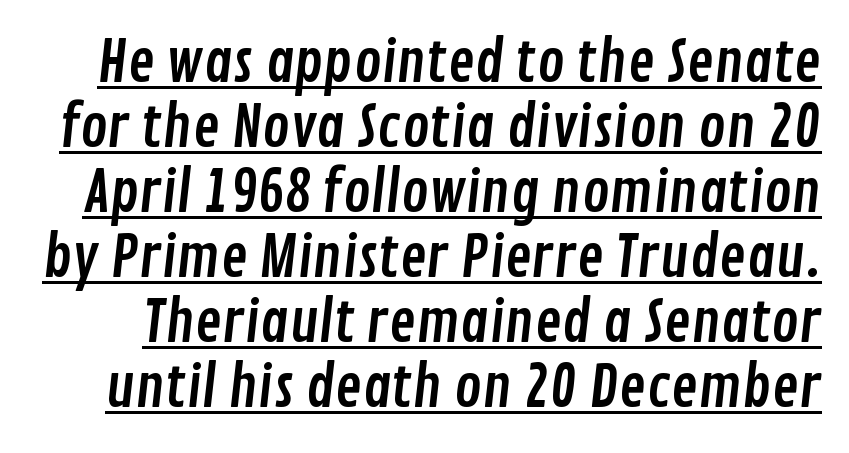
Q: Is the typeface a serif or a sans-serif typeface? A: Sans-serif.
Q: Is the text underlined? A: Yes.
Q: Is the spacing between letters normal or unusually wide? A: Normal.
Q: Is the spacing between lines tight, normal or loose? A: Tight.
Q: Width (condensed, normal, or wide)? A: Condensed.
Q: Stroke contrast? A: Low.
Q: x-height? A: Medium.
Q: Monospaced? A: No.
